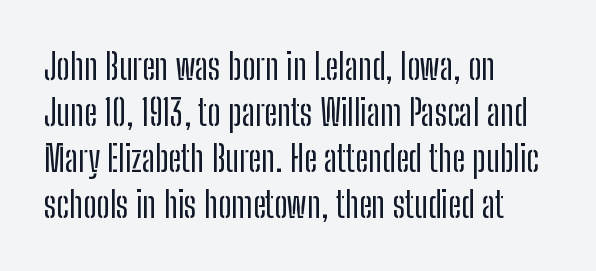
Characters remain perfectly vertical along every line. This sample keeps an unexceptional amount of space between lines. The rendering uses natural spacing where letterforms have individual widths. The passage is arranged the way most books set body copy — flush left. The words here are not underlined. Compared with typical body copy, the letter spacing here is the same.
